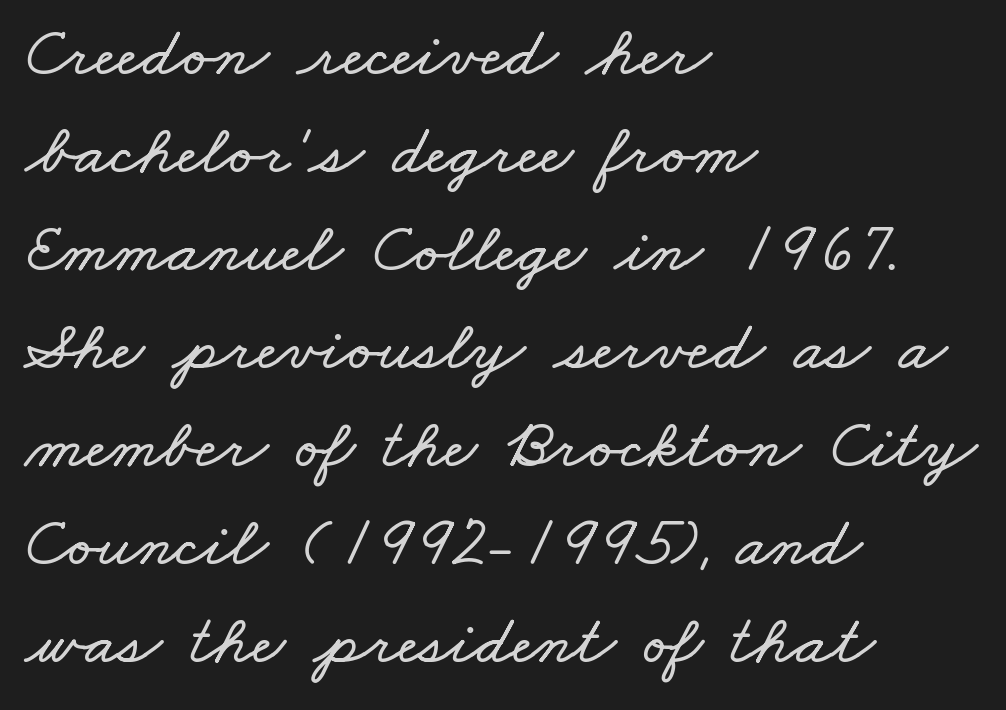
Regular leading. Letter spacing: default. The gap between lines stays unmarked. The typesetter chose a ragged-right arrangement here. The rendering uses natural spacing where letterforms have individual widths.
